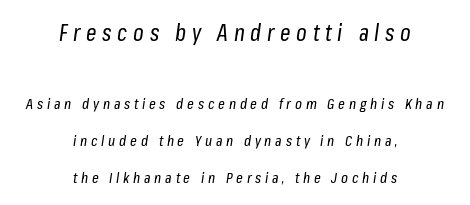
Posture: slanted. Compared with typical paragraphs, the rows here are farther apart. A centered setting, common on invitations and titles, is used for this passage. No heavy texture on the line: the type isn't bold. In this sample the first text group is rendered at the bigger scale. The letterforms stand isolated, each surrounded by extra space.
